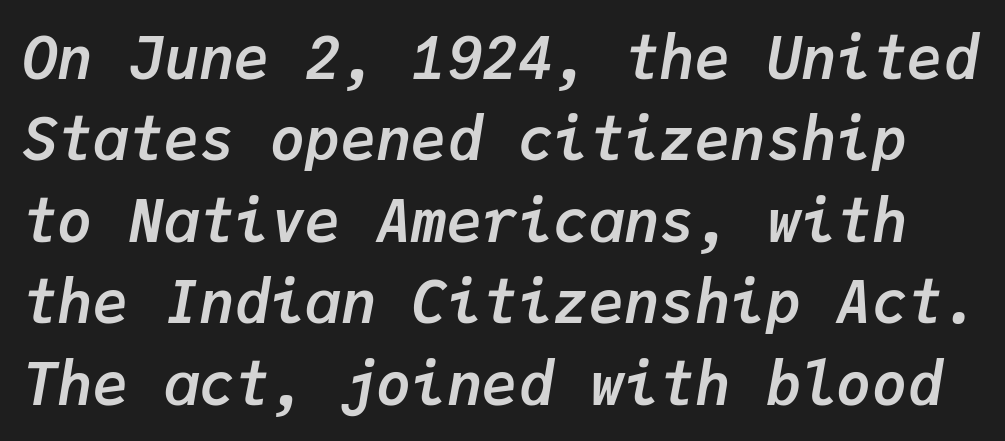
The image shows 59 px semibold type, italic (leaning right), monospaced; set normal line spacing (1.38x), normal letter spacing, not underlined; low stroke contrast and a medium x-height.
